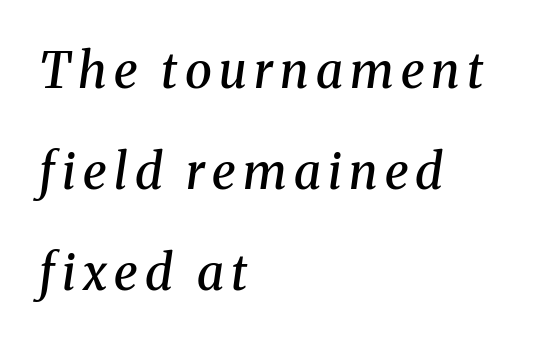
The text carries the slant typical of an italic or oblique font. Check where the strokes stop: tiny serifs finish them off. Any mark beneath the type? The region is blank. The rendering uses a semibold face; strokes are thickened but not to full bold. Interline gaps are noticeably wide in this sample. Which margin do the lines hug? The left one — the right edge is uneven.
